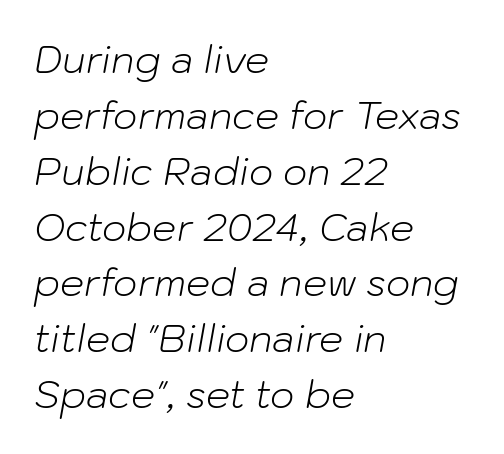
A clean baseline with only descenders dipping below it. Notice how descenders clear the ascenders below comfortably — that's standard leading. Bold? No — there's no thickening of the strokes. Do the characters align in a grid? No, the font is proportional.
